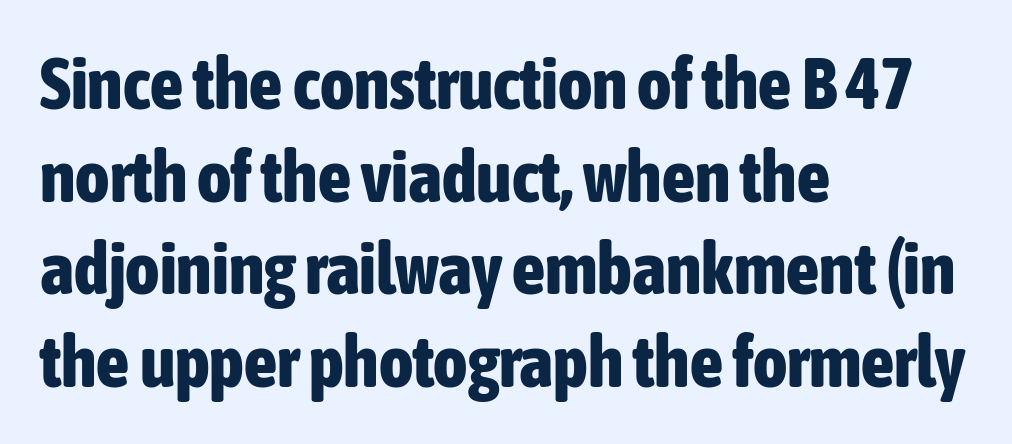
{"serif": "no", "italic": "no", "bold": "yes", "weight": "bold", "width": "condensed", "stroke_contrast": "low", "x_height": "medium", "monospaced": "no", "underline": "no", "align": "left", "line_spacing": "normal", "line_spacing_ratio": 1.27, "letter_spacing": "normal", "letter_spacing_em": 0.0, "glyph_px": 73}
